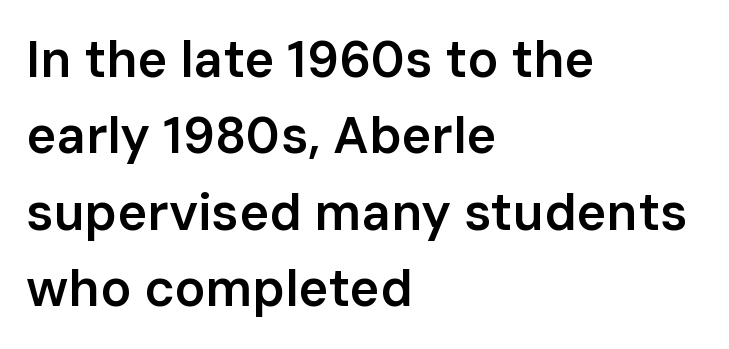
The sample has been set in demibold, a notch under bold. Spacing verdict: proportional, widths tailored to each character. In terms of letterform style, serifs are entirely absent. Rendered with straight, roman letterforms. A clean baseline with only descenders dipping below it. The rows are spaced the way most documents space them.
